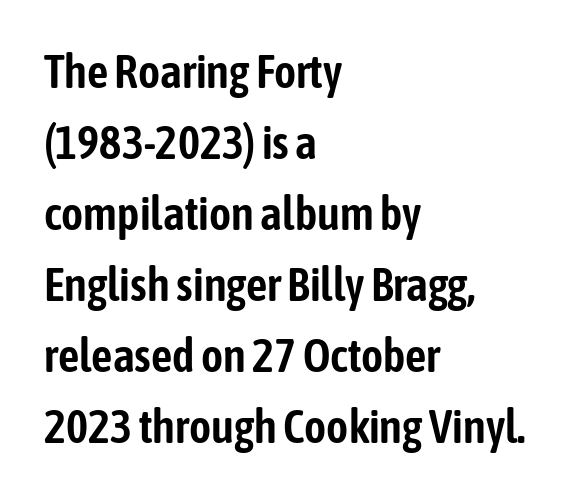
Italic: no, the glyphs are upright roman. A typesetter would label this face a sans. What's the leading like? Ordinary, nothing unusual. Nobody touched the tracking dial on this one. The glyphs are unaccompanied by any horizontal stroke below them. Line starts are locked; line ends wander.
